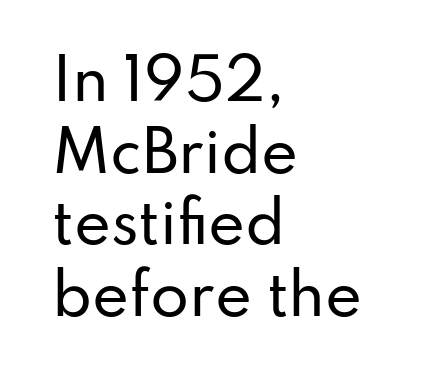
Decoration check: the copy has no underline. Nothing unusual about the tracking: characters are spaced as the font intends. In terms of posture, this sample is upright. Varying glyph widths throughout — classic text-font behaviour.
